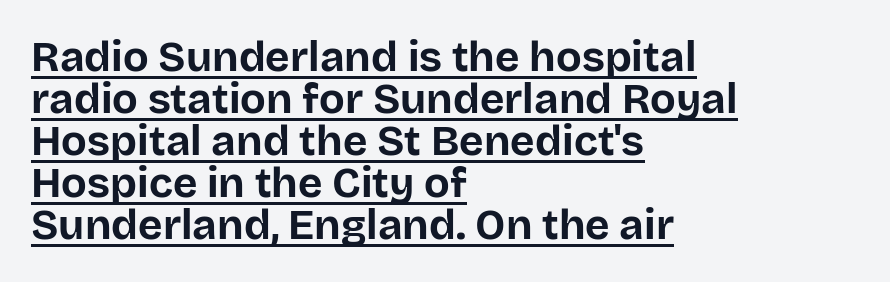
The image shows 42 px bold sans-serif type, upright; set left-aligned, tight line spacing (1.0x), normal letter spacing, underlined; low stroke contrast and a large x-height.
